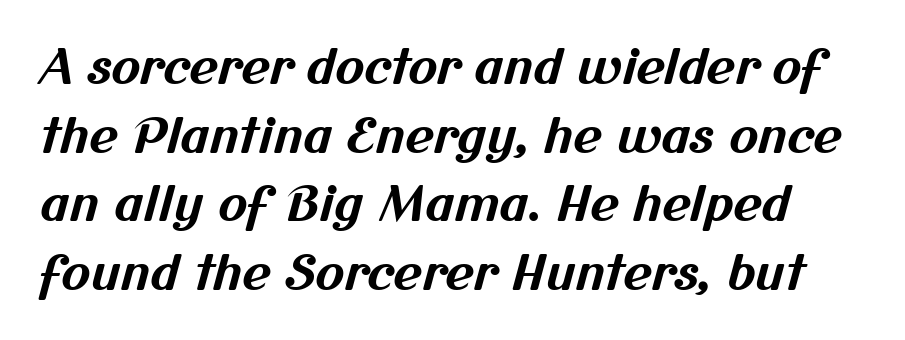
{"serif": "no", "bold": "yes", "weight": "bold", "width": "normal", "stroke_contrast": "medium", "x_height": "medium", "monospaced": "no", "underline": "no", "line_spacing": "normal", "line_spacing_ratio": 1.4, "letter_spacing": "normal", "letter_spacing_em": 0.0, "glyph_px": 49}
